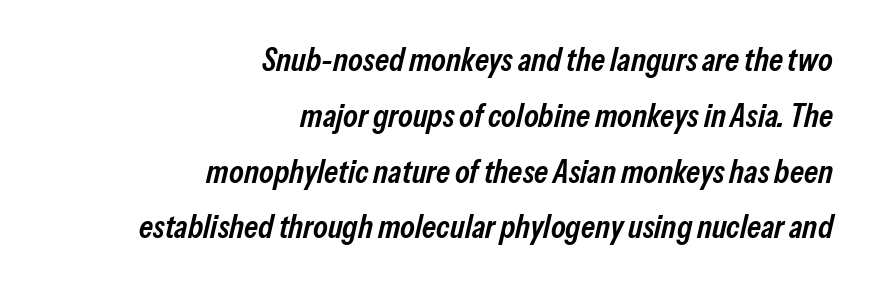
The typesetter chose a ragged-left arrangement here. There is no visible air inserted between adjacent glyphs. Honestly, the row spacing looks completely unremarkable. The baseline area is clear. Heft: intermediate — a semibold.
